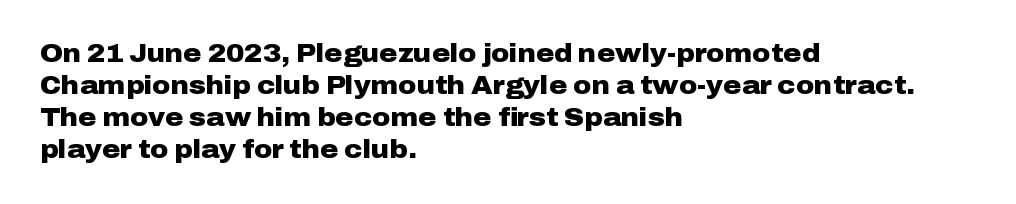
Q: Is the text bold? A: Yes.
Q: Is the text italic (slanted)? A: No, it is upright.
Q: Is the text underlined? A: No.
Q: How is the paragraph aligned? A: Left-aligned.
Q: Is the spacing between letters normal or unusually wide? A: Normal.
Q: Is the spacing between lines tight, normal or loose? A: Normal.
